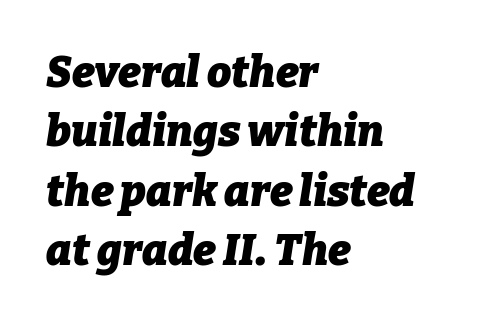
Q: Is the text bold? A: Yes.
Q: Is the text italic (slanted)? A: Yes, it leans right by about 9 degrees.
Q: Is the text underlined? A: No.
Q: How is the paragraph aligned? A: Left-aligned.
Q: Is the spacing between letters normal or unusually wide? A: Normal.
Q: Is the spacing between lines tight, normal or loose? A: Normal.
Q: Width (condensed, normal, or wide)? A: Normal.
Q: Stroke contrast? A: Low.
Q: x-height? A: Medium.
Q: Monospaced? A: No.
